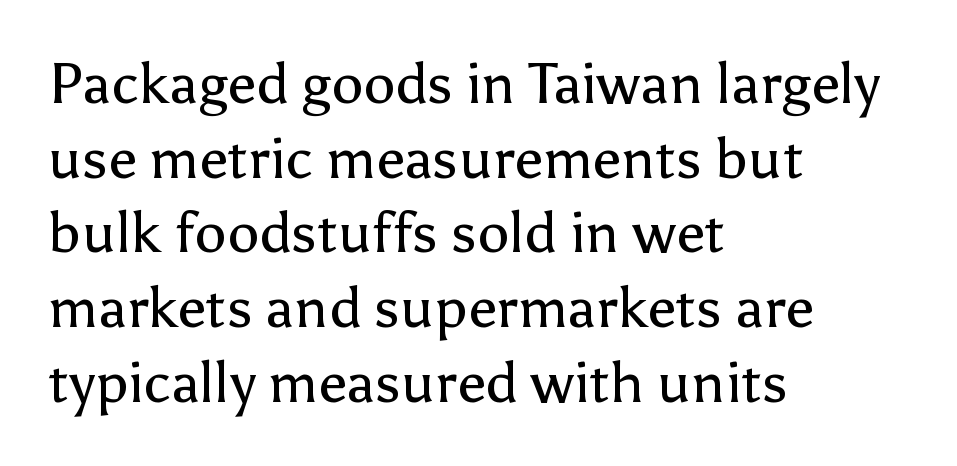
The image shows 57 px regular-weight sans-serif type, upright; set left-aligned, normal line spacing (1.31x), normal letter spacing, not underlined; low stroke contrast and a medium x-height.
